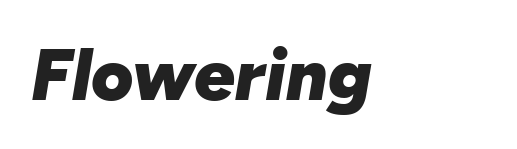
Q: Is the text bold? A: Yes.
Q: Is the text italic (slanted)? A: Yes, it leans right by about 10 degrees.
Q: Is the text underlined? A: No.
Q: How is the paragraph aligned? A: Left-aligned.
Q: Is the spacing between letters normal or unusually wide? A: Normal.
Q: Width (condensed, normal, or wide)? A: Normal.
Q: Stroke contrast? A: Low.
Q: x-height? A: Medium.
Q: Monospaced? A: No.
